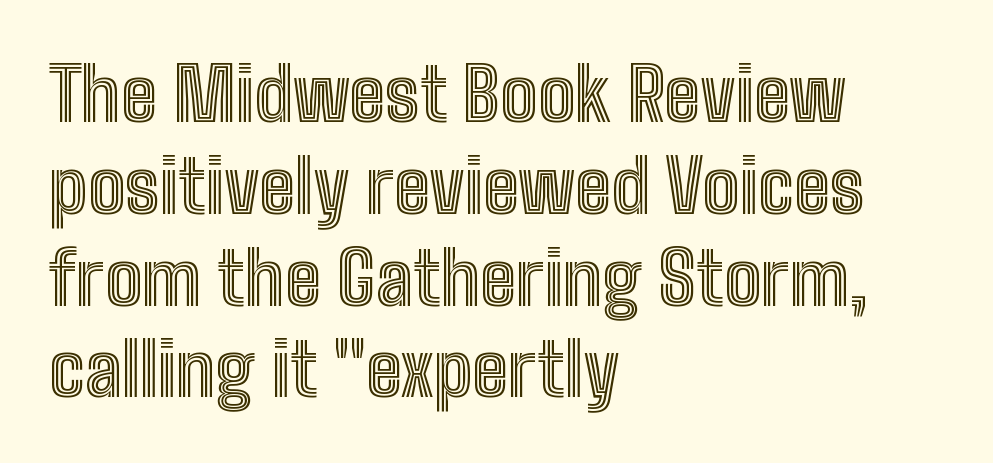
Q: Is the text italic (slanted)? A: No, it is upright.
Q: Is the text underlined? A: No.
Q: How is the paragraph aligned? A: Left-aligned.
Q: Is the spacing between letters normal or unusually wide? A: Normal.
Q: Width (condensed, normal, or wide)? A: Condensed.
Q: x-height? A: Medium.
Q: Monospaced? A: No.
